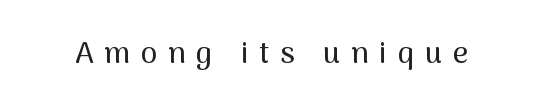
Style check: upright. The passage shown is not underscored anywhere. No feet cap the strokes, marking this as sans-serif type. A typesetter would call this proportional, since set widths differ per character.
